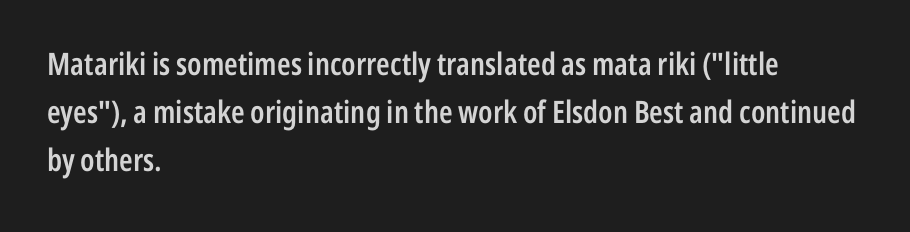
The image shows 31 px semibold, condensed sans-serif type, upright; set left-aligned, normal line spacing (1.55x), normal letter spacing, not underlined; low stroke contrast and a medium x-height.
